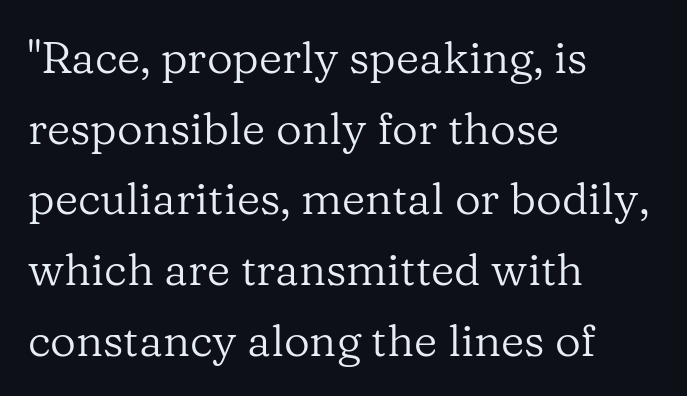
Q: Is the text bold? A: No.
Q: Is the text italic (slanted)? A: No, it is upright.
Q: Is the typeface a serif or a sans-serif typeface? A: Serif.
Q: Is the text underlined? A: No.
Q: How is the paragraph aligned? A: Left-aligned.
Q: Is the spacing between letters normal or unusually wide? A: Normal.
Q: Is the spacing between lines tight, normal or loose? A: Normal.
Q: Width (condensed, normal, or wide)? A: Normal.
Q: Stroke contrast? A: Low.
Q: x-height? A: Medium.
Q: Monospaced? A: No.
